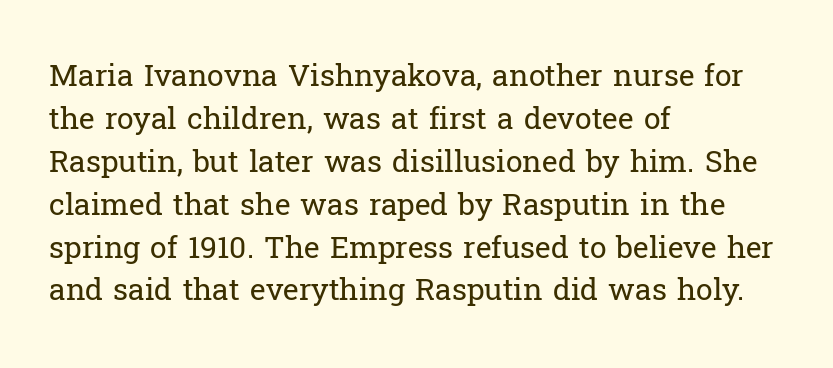
This sample is left-justified, so line endings fall wherever the words run out. The foot of each line stays bare and open. Inter-character spacing is left at the font's built-in metrics. Bold? No — there's no thickening of the strokes. To sum up the face: it has serifs. The designer left line spacing at the default.
